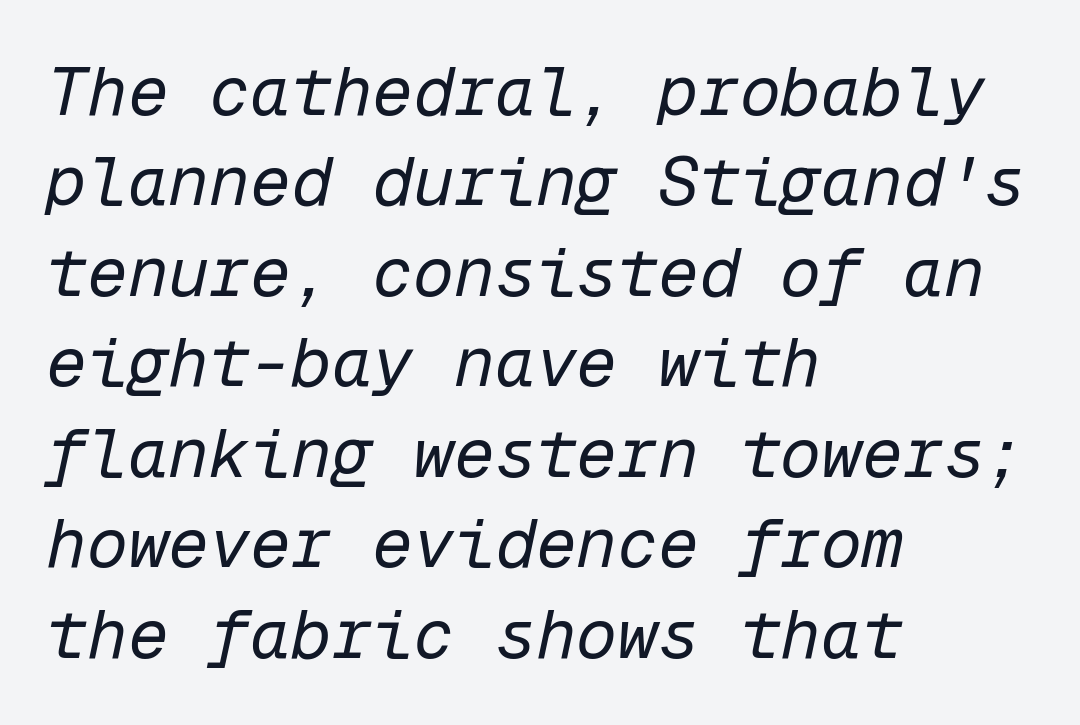
{"italic": "yes", "lean": "right", "slant_degrees": 12, "bold": "no", "weight": "regular", "width": "normal", "stroke_contrast": "low", "x_height": "medium", "monospaced": "yes", "underline": "no", "align": "left", "line_spacing": "normal", "line_spacing_ratio": 1.33, "letter_spacing": "normal", "letter_spacing_em": 0.0, "glyph_px": 68}
